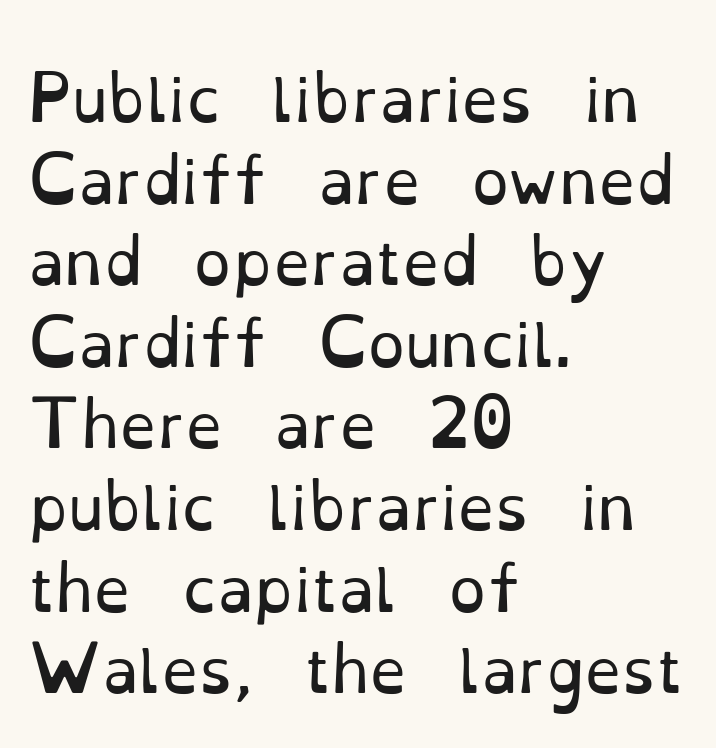
These lines sit exactly where default settings would place them. Is this a fixed-width face? No — the glyphs have proportional, varying widths. Heft: none added — not bold. The designer went with a serif here, giving each stem small feet. Does extra space separate the letters? No, they use regular spacing. Beneath every word, the page is bare.
